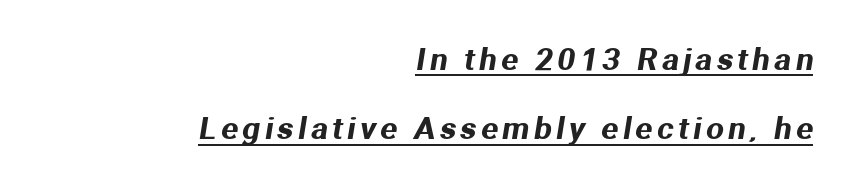
The image shows 31 px sans-serif type; set right-aligned, loose line spacing (2.24x), underlined; medium stroke contrast and a medium x-height.
